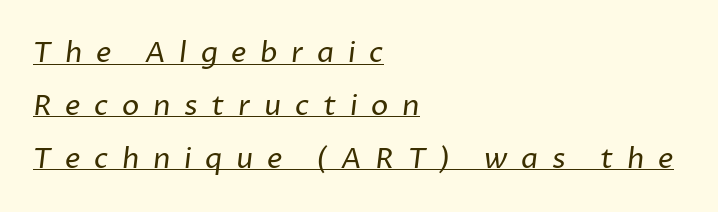
Q: Is the text bold? A: No.
Q: Is the typeface a serif or a sans-serif typeface? A: Sans-serif.
Q: Is the text underlined? A: Yes.
Q: How is the paragraph aligned? A: Left-aligned.
Q: Is the spacing between letters normal or unusually wide? A: Unusually wide.
Q: Width (condensed, normal, or wide)? A: Normal.
Q: Stroke contrast? A: Low.
Q: x-height? A: Medium.
Q: Monospaced? A: No.
